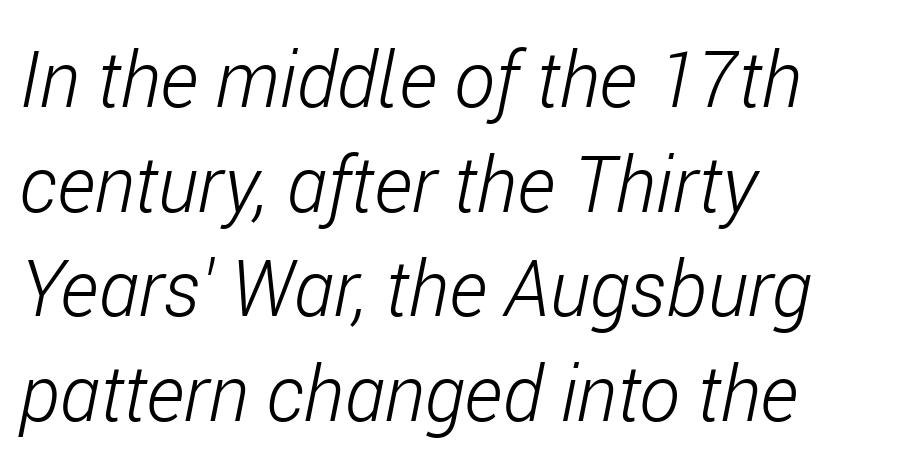
Slanted lettering throughout. Spacing verdict: proportional, widths tailored to each character. Normally led — the rows are evenly, conventionally spaced. Compared with a typical body face, this is equally light or lighter still. In CSS terms this would be text-align: left.
